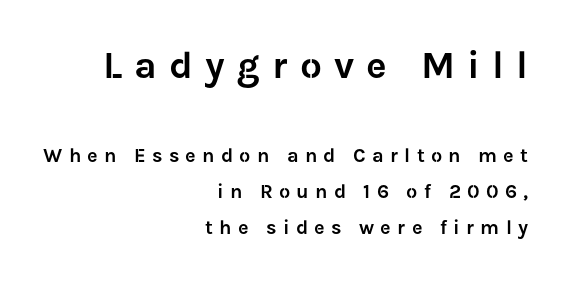
{"serif": "no", "italic": "no", "width": "normal", "stroke_contrast": "low", "x_height": "medium", "monospaced": "no", "underline": "no", "align": "right", "line_spacing_ratio": 1.8, "letter_spacing": "wide", "letter_spacing_em": 0.31, "larger_block": "first", "size_ratio": 1.95, "glyph_px": 39}
